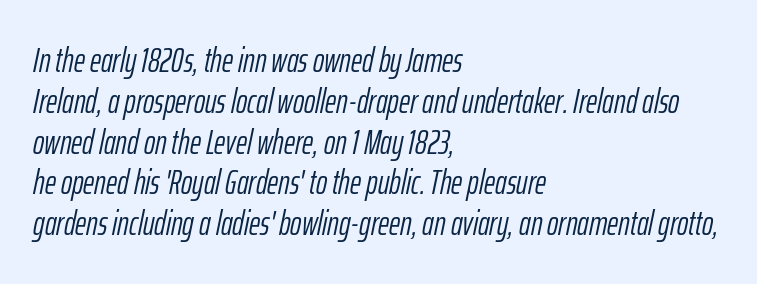
{"italic": "yes", "lean": "right", "slant_degrees": 12, "bold": "no", "weight": "light", "width": "condensed", "stroke_contrast": "low", "x_height": "medium", "monospaced": "no", "underline": "no", "align": "left", "line_spacing_ratio": 1.2, "letter_spacing": "normal", "letter_spacing_em": 0.0, "glyph_px": 34}
